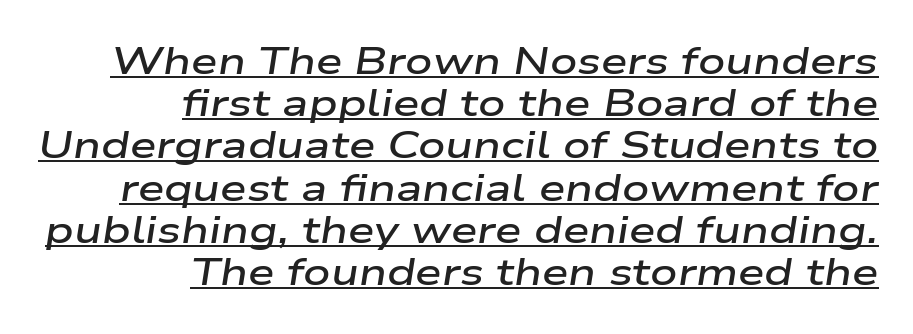
{"italic": "yes", "lean": "right", "slant_degrees": 9, "bold": "semi", "weight": "semibold", "width": "wide", "stroke_contrast": "low", "x_height": "medium", "monospaced": "no", "underline": "yes", "align": "right", "line_spacing": "tight", "line_spacing_ratio": 1.11, "letter_spacing": "normal", "letter_spacing_em": 0.0, "glyph_px": 38}
